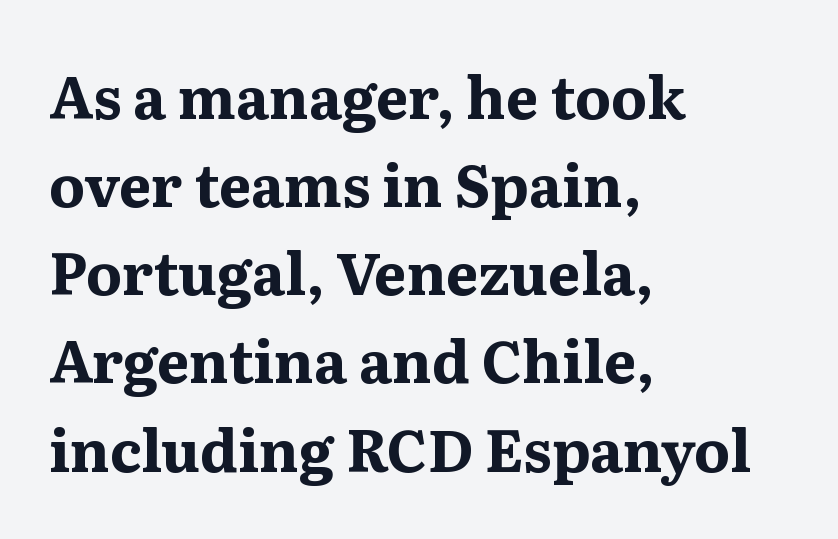
The image shows 58 px bold serif type, upright; set left-aligned, normal line spacing (1.52x), normal letter spacing, not underlined; medium stroke contrast and a medium x-height.
